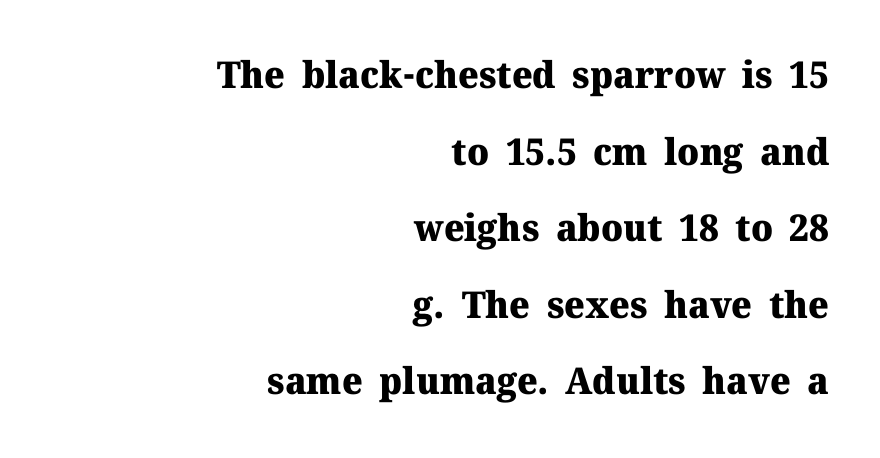
{"serif": "yes", "italic": "no", "bold": "yes", "weight": "heavy", "width": "normal", "stroke_contrast": "medium", "x_height": "medium", "monospaced": "no", "underline": "no", "align": "right", "line_spacing": "loose", "line_spacing_ratio": 2.07, "letter_spacing": "normal", "letter_spacing_em": 0.0, "glyph_px": 37}
